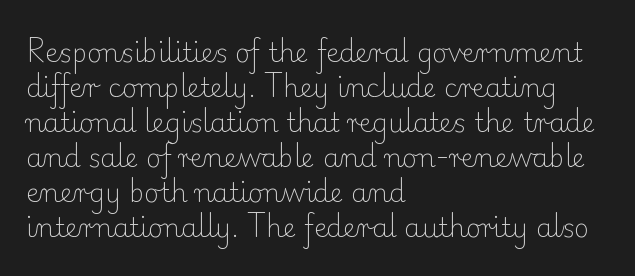
How are the letters spaced? Ordinarily, with no added tracking. Has an underline been added? It has not. Honestly, the row spacing looks completely unremarkable. The font is comparable to plain body text, perhaps lighter. Visually the block forms a straight wall on the left and a jagged coastline on the right.
